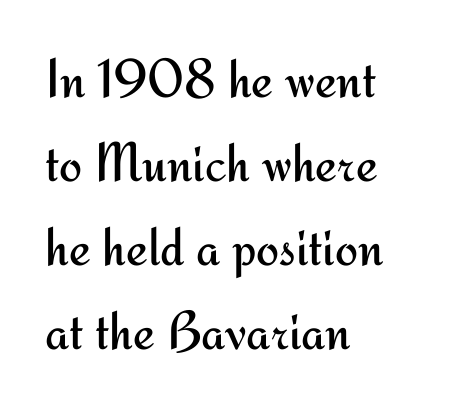
{"serif": "no", "italic": "no", "bold": "no", "weight": "regular", "width": "normal", "stroke_contrast": "medium", "x_height": "small", "monospaced": "no", "underline": "no", "align": "left", "line_spacing": "normal", "line_spacing_ratio": 1.53, "letter_spacing": "normal", "letter_spacing_em": 0.0, "glyph_px": 55}
